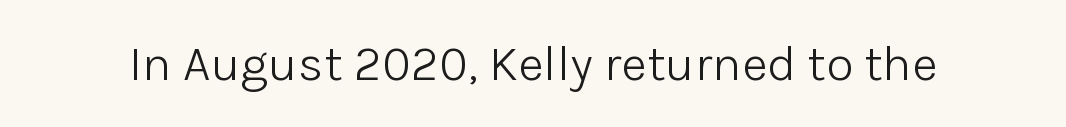
Q: Is the text bold? A: No.
Q: Is the text italic (slanted)? A: No, it is upright.
Q: Is the typeface a serif or a sans-serif typeface? A: Sans-serif.
Q: Is the text underlined? A: No.
Q: Is the spacing between letters normal or unusually wide? A: Normal.
Q: Width (condensed, normal, or wide)? A: Normal.
Q: Stroke contrast? A: Low.
Q: x-height? A: Medium.
Q: Monospaced? A: No.
